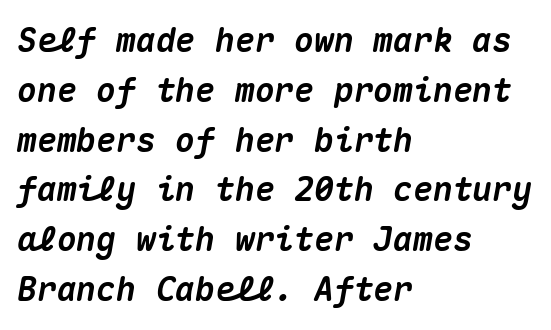
Q: Is the text bold? A: Yes.
Q: Is the text italic (slanted)? A: Yes, it leans right by about 10 degrees.
Q: Is the text underlined? A: No.
Q: How is the paragraph aligned? A: Left-aligned.
Q: Is the spacing between letters normal or unusually wide? A: Normal.
Q: Is the spacing between lines tight, normal or loose? A: Normal.
Q: Width (condensed, normal, or wide)? A: Normal.
Q: Stroke contrast? A: Medium.
Q: x-height? A: Medium.
Q: Monospaced? A: Yes.
